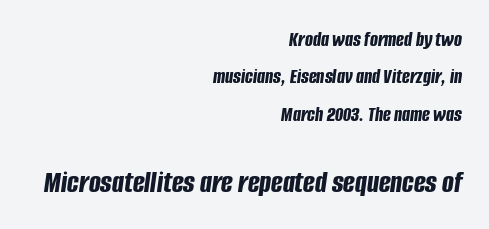
Q: Is the text bold? A: Yes.
Q: Is the text italic (slanted)? A: Yes, it leans right by about 8 degrees.
Q: Is the text underlined? A: No.
Q: How is the paragraph aligned? A: Right-aligned.
Q: Is the spacing between letters normal or unusually wide? A: Normal.
Q: Which block of text is set in a larger size, the first (top) or the second (bottom)? A: The second (bottom) one.
Q: Width (condensed, normal, or wide)? A: Condensed.
Q: Stroke contrast? A: Low.
Q: x-height? A: Large.
Q: Monospaced? A: No.
